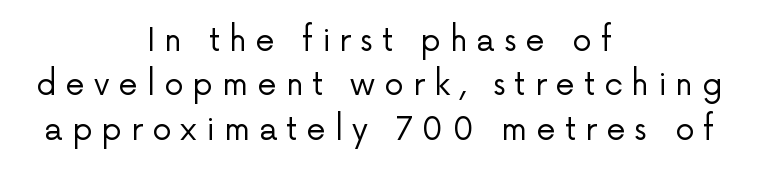
Q: Is the text bold? A: No.
Q: Is the text italic (slanted)? A: No, it is upright.
Q: Is the typeface a serif or a sans-serif typeface? A: Sans-serif.
Q: Is the text underlined? A: No.
Q: How is the paragraph aligned? A: Centered.
Q: Is the spacing between letters normal or unusually wide? A: Unusually wide.
Q: Is the spacing between lines tight, normal or loose? A: Normal.
Q: Width (condensed, normal, or wide)? A: Normal.
Q: Stroke contrast? A: Low.
Q: x-height? A: Medium.
Q: Monospaced? A: No.
